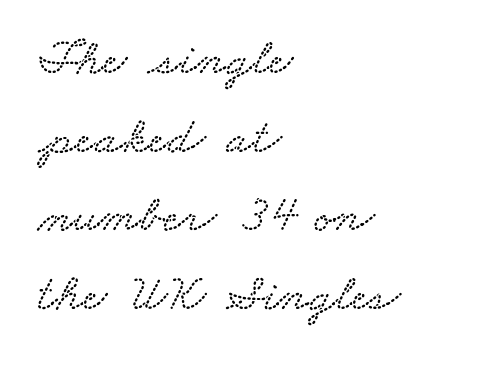
The image shows 52 px wide type; set left-aligned, normal line spacing (1.51x), normal letter spacing, not underlined; low stroke contrast and a small x-height.
